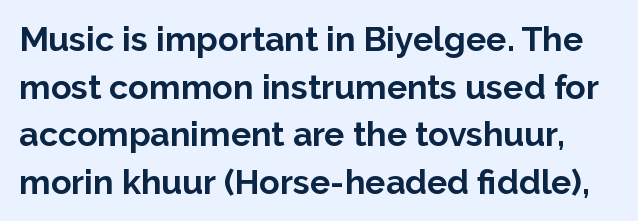
Q: Is the text bold? A: Yes.
Q: Is the text italic (slanted)? A: No, it is upright.
Q: Is the typeface a serif or a sans-serif typeface? A: Sans-serif.
Q: Is the text underlined? A: No.
Q: Is the spacing between letters normal or unusually wide? A: Normal.
Q: Is the spacing between lines tight, normal or loose? A: Normal.
Q: Width (condensed, normal, or wide)? A: Normal.
Q: Stroke contrast? A: Low.
Q: x-height? A: Medium.
Q: Monospaced? A: No.
